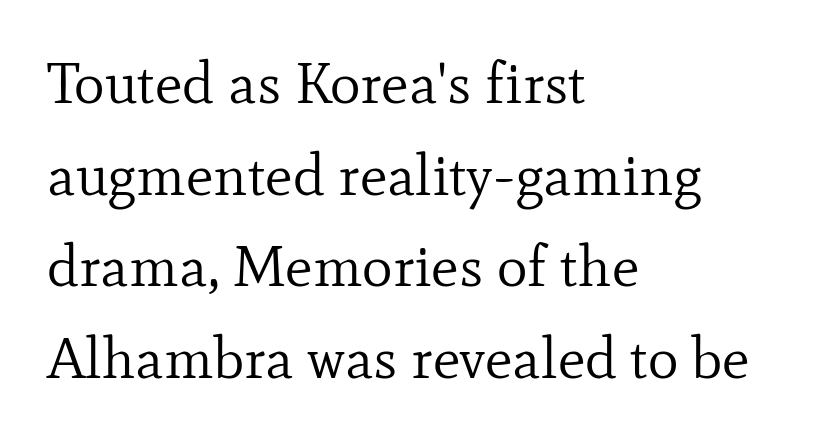
{"serif": "yes", "italic": "no", "bold": "no", "weight": "regular", "width": "normal", "stroke_contrast": "low", "x_height": "small", "monospaced": "no", "underline": "no", "align": "left", "line_spacing": "normal", "line_spacing_ratio": 1.58, "letter_spacing": "normal", "letter_spacing_em": 0.0, "glyph_px": 58}
